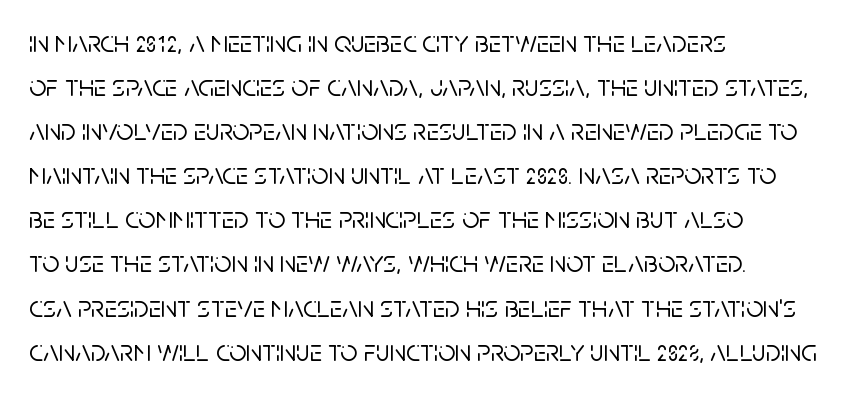
Q: Is the text italic (slanted)? A: No, it is upright.
Q: Is the typeface a serif or a sans-serif typeface? A: Sans-serif.
Q: Is the text underlined? A: No.
Q: How is the paragraph aligned? A: Left-aligned.
Q: Is the spacing between letters normal or unusually wide? A: Normal.
Q: Is the spacing between lines tight, normal or loose? A: Normal.
Q: Width (condensed, normal, or wide)? A: Normal.
Q: Stroke contrast? A: Low.
Q: x-height? A: Large.
Q: Monospaced? A: No.
